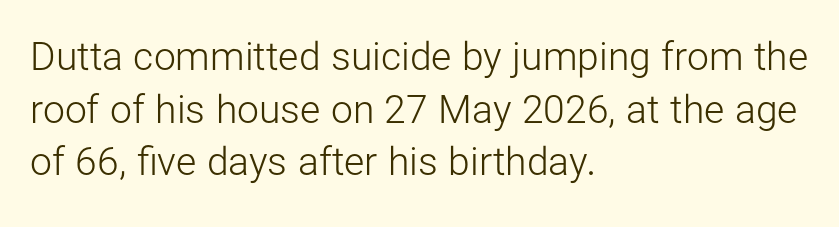
{"serif": "no", "italic": "no", "bold": "no", "weight": "light", "width": "normal", "stroke_contrast": "low", "x_height": "medium", "monospaced": "no", "underline": "no", "align": "left", "line_spacing": "normal", "line_spacing_ratio": 1.35, "letter_spacing": "normal", "letter_spacing_em": 0.0, "glyph_px": 39}
